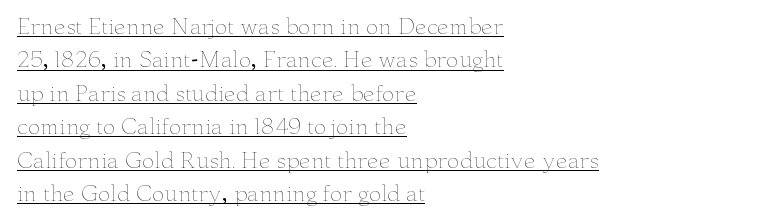
{"italic": "no", "bold": "no", "underline": "yes", "align": "left", "line_spacing": "normal", "line_spacing_ratio": 1.59, "letter_spacing": "normal", "letter_spacing_em": 0.0, "glyph_px": 21}
